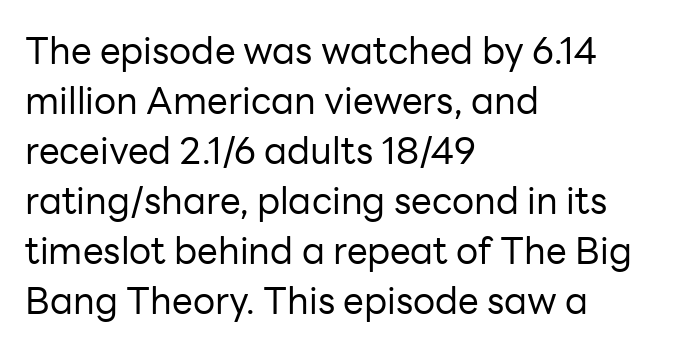
This sample uses plain, unmodified letter spacing. A typesetter would label this face a sans. Any mark beneath the type? The region is blank. Each letter keeps its own natural width here, so spacing adapts to shape.
